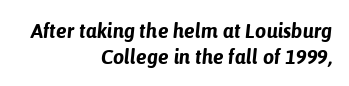
Only glyphs here, with clear space below each row. Students, this is bold: see how much ink each stroke carries. This rendering leaves character spacing at its baseline value. The passage shown stacks its lines at a standard gap.
